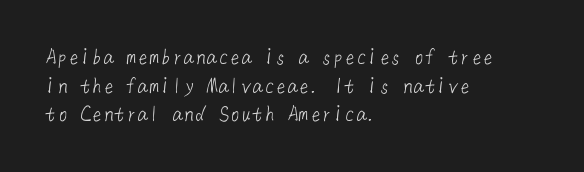
{"bold": "no", "underline": "no", "align": "left", "line_spacing_ratio": 1.24, "letter_spacing": "normal", "letter_spacing_em": 0.0, "glyph_px": 23}
